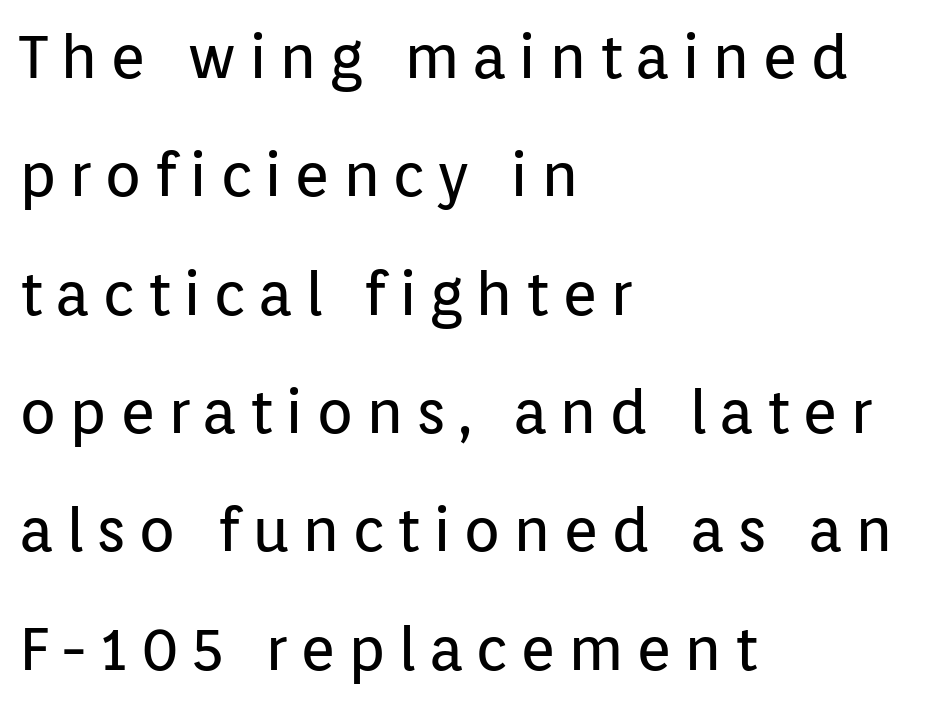
Q: Is the text bold? A: No.
Q: Is the text italic (slanted)? A: No, it is upright.
Q: Is the typeface a serif or a sans-serif typeface? A: Sans-serif.
Q: Is the text underlined? A: No.
Q: How is the paragraph aligned? A: Left-aligned.
Q: Is the spacing between letters normal or unusually wide? A: Unusually wide.
Q: Is the spacing between lines tight, normal or loose? A: Loose.
Q: Width (condensed, normal, or wide)? A: Normal.
Q: Stroke contrast? A: Low.
Q: x-height? A: Medium.
Q: Monospaced? A: No.
